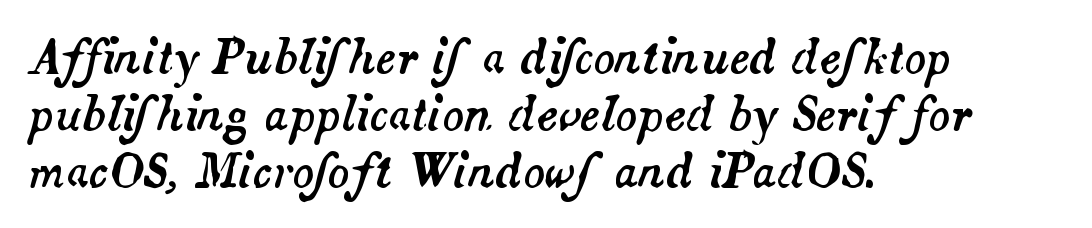
Q: Is the text italic (slanted)? A: Yes, it leans right by about 14 degrees.
Q: Is the text underlined? A: No.
Q: How is the paragraph aligned? A: Left-aligned.
Q: Is the spacing between letters normal or unusually wide? A: Normal.
Q: Is the spacing between lines tight, normal or loose? A: Normal.
Q: Width (condensed, normal, or wide)? A: Normal.
Q: Stroke contrast? A: Medium.
Q: x-height? A: Small.
Q: Monospaced? A: No.
